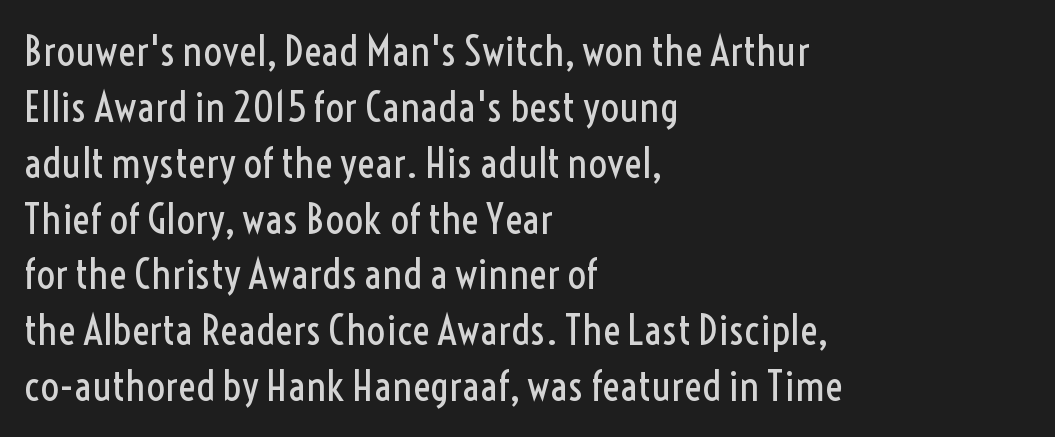
Left-aligned paragraph, ragged on the right. Nope, no serifs anywhere on these letters. Note the varied advance widths — an 'i' is clearly narrower than an 'm'. Heft: none added — not bold. Underline: absent.
